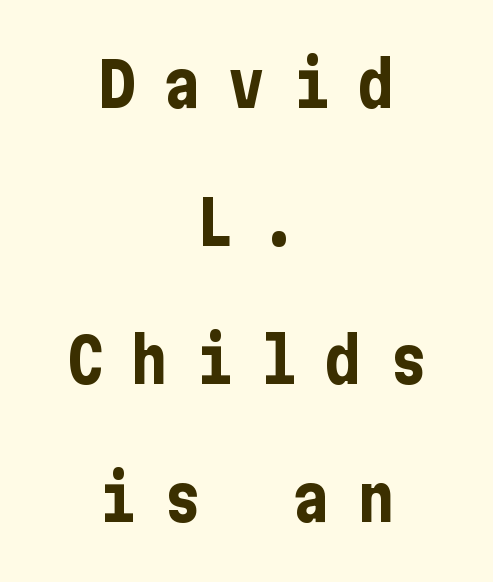
The image shows 61 px bold, condensed sans-serif type, upright; set centered, loose line spacing (2.26x), unusually wide letter spacing (+0.46 em), not underlined; low stroke contrast and a medium x-height.
